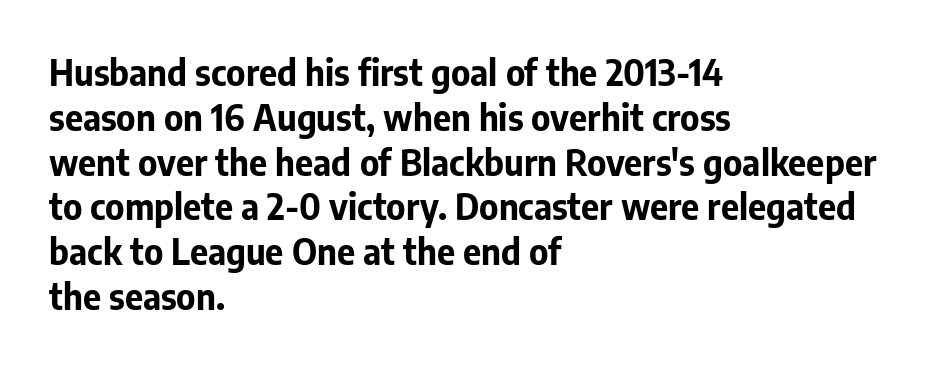
Q: Is the text bold? A: Yes.
Q: Is the text italic (slanted)? A: No, it is upright.
Q: Is the typeface a serif or a sans-serif typeface? A: Sans-serif.
Q: Is the text underlined? A: No.
Q: How is the paragraph aligned? A: Left-aligned.
Q: Is the spacing between letters normal or unusually wide? A: Normal.
Q: Is the spacing between lines tight, normal or loose? A: Normal.
Q: Width (condensed, normal, or wide)? A: Normal.
Q: Stroke contrast? A: Low.
Q: x-height? A: Medium.
Q: Monospaced? A: No.
